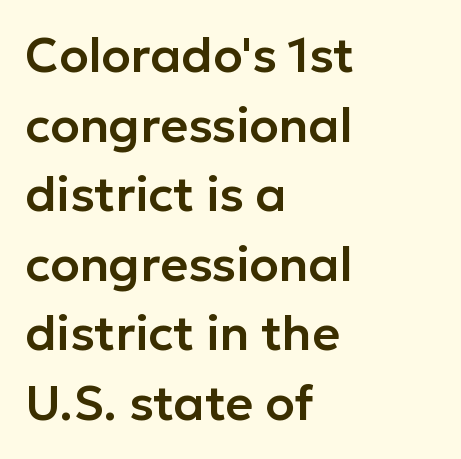
{"serif": "no", "italic": "no", "width": "normal", "stroke_contrast": "low", "x_height": "medium", "monospaced": "no", "underline": "no", "align": "left", "line_spacing": "normal", "line_spacing_ratio": 1.45, "letter_spacing": "normal", "letter_spacing_em": 0.0, "glyph_px": 48}
